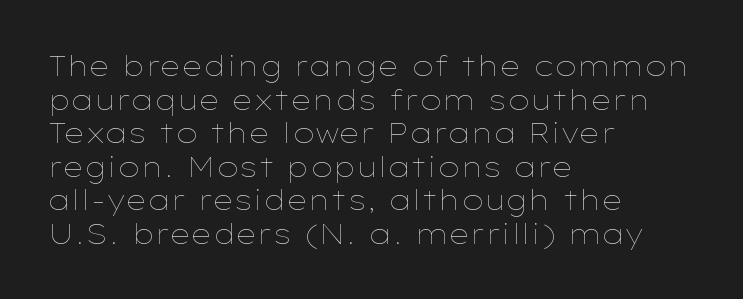
The image shows 28 px thin, wide type, upright; set left-aligned, line spacing 1.2x, normal letter spacing, not underlined; low stroke contrast and a medium x-height.
